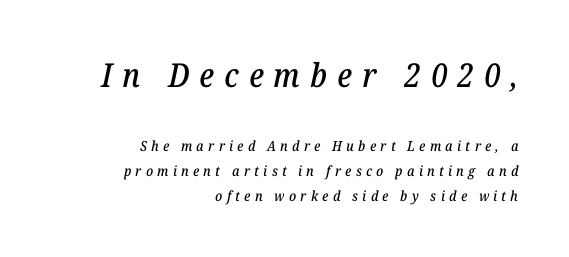
Q: Is the text italic (slanted)? A: Yes, it leans right by about 12 degrees.
Q: Is the typeface a serif or a sans-serif typeface? A: Serif.
Q: Is the text underlined? A: No.
Q: How is the paragraph aligned? A: Right-aligned.
Q: Is the spacing between letters normal or unusually wide? A: Unusually wide.
Q: Which block of text is set in a larger size, the first (top) or the second (bottom)? A: The first (top) one.
Q: Width (condensed, normal, or wide)? A: Normal.
Q: Stroke contrast? A: Low.
Q: x-height? A: Medium.
Q: Monospaced? A: No.
